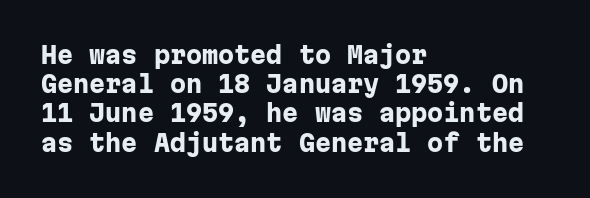
Q: Is the text bold? A: Yes.
Q: Is the text italic (slanted)? A: No, it is upright.
Q: Is the text underlined? A: No.
Q: How is the paragraph aligned? A: Left-aligned.
Q: Is the spacing between letters normal or unusually wide? A: Normal.
Q: Is the spacing between lines tight, normal or loose? A: Normal.
